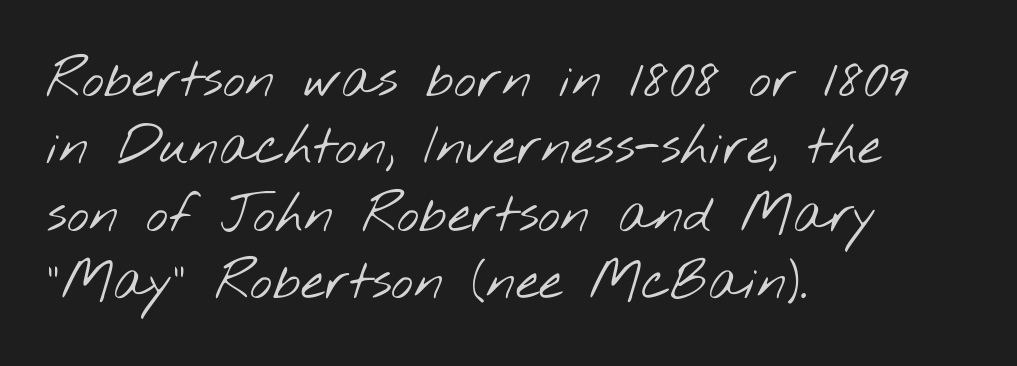
Q: Is the text bold? A: No.
Q: Is the typeface a serif or a sans-serif typeface? A: Sans-serif.
Q: Is the text underlined? A: No.
Q: How is the paragraph aligned? A: Left-aligned.
Q: Is the spacing between letters normal or unusually wide? A: Normal.
Q: Is the spacing between lines tight, normal or loose? A: Normal.
Q: Width (condensed, normal, or wide)? A: Wide.
Q: Stroke contrast? A: Low.
Q: x-height? A: Small.
Q: Monospaced? A: No.
